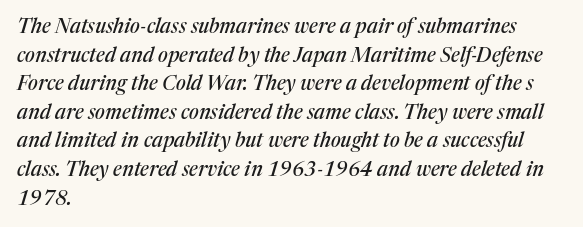
The image shows 20 px text type, italic (leaning right); set left-aligned, normal line spacing (1.43x), normal letter spacing, not underlined.
